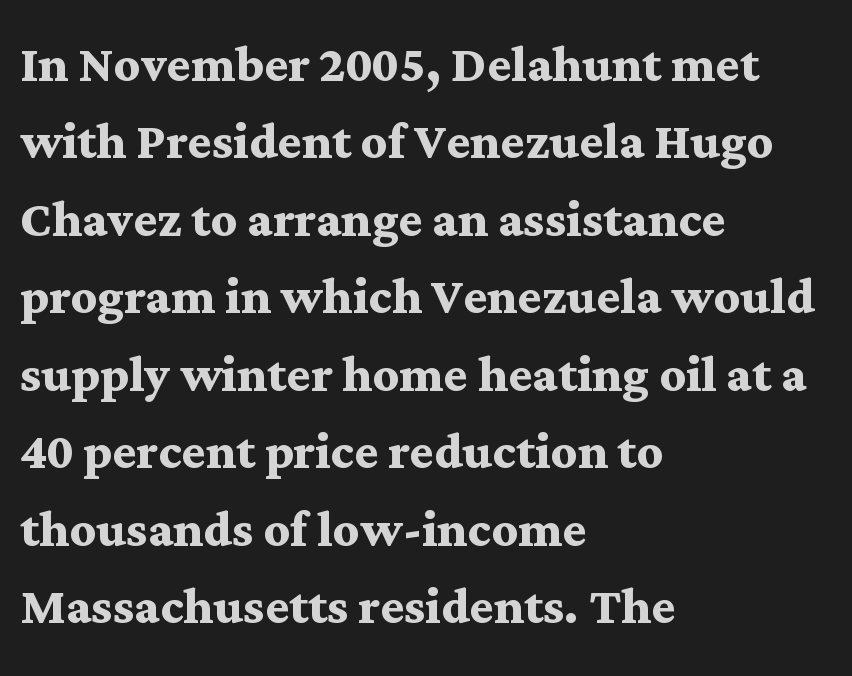
Q: Is the text bold? A: Yes.
Q: Is the text italic (slanted)? A: No, it is upright.
Q: Is the typeface a serif or a sans-serif typeface? A: Serif.
Q: Is the text underlined? A: No.
Q: How is the paragraph aligned? A: Left-aligned.
Q: Is the spacing between letters normal or unusually wide? A: Normal.
Q: Width (condensed, normal, or wide)? A: Wide.
Q: Stroke contrast? A: Medium.
Q: x-height? A: Medium.
Q: Monospaced? A: No.
